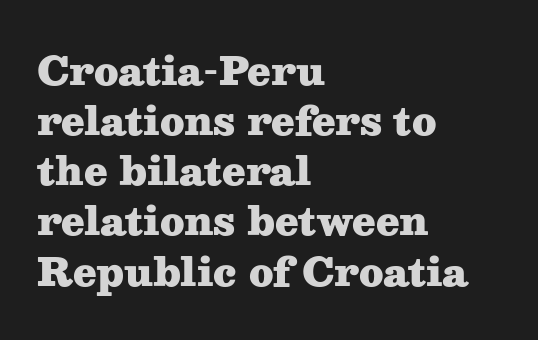
{"serif": "yes", "italic": "no", "bold": "yes", "weight": "heavy", "width": "wide", "stroke_contrast": "medium", "x_height": "medium", "monospaced": "no", "underline": "no", "align": "left", "line_spacing": "normal", "line_spacing_ratio": 1.32, "letter_spacing": "normal", "letter_spacing_em": 0.0, "glyph_px": 38}
